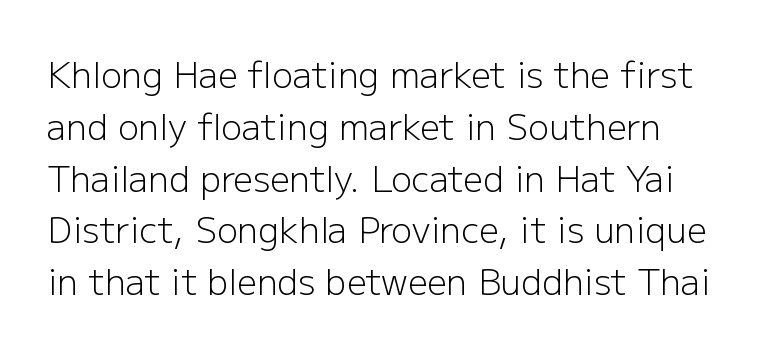
{"serif": "no", "italic": "no", "bold": "no", "weight": "light", "width": "normal", "stroke_contrast": "low", "x_height": "medium", "monospaced": "no", "underline": "no", "line_spacing": "normal", "line_spacing_ratio": 1.48, "letter_spacing": "normal", "letter_spacing_em": 0.0, "glyph_px": 35}
